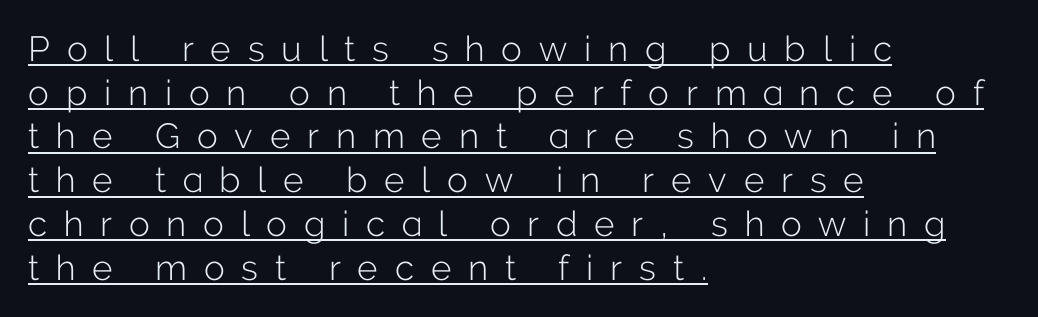
{"serif": "no", "italic": "no", "bold": "no", "weight": "light", "width": "normal", "stroke_contrast": "low", "x_height": "medium", "monospaced": "no", "underline": "yes", "align": "left", "line_spacing": "normal", "line_spacing_ratio": 1.25, "letter_spacing": "wide", "letter_spacing_em": 0.48, "glyph_px": 35}
